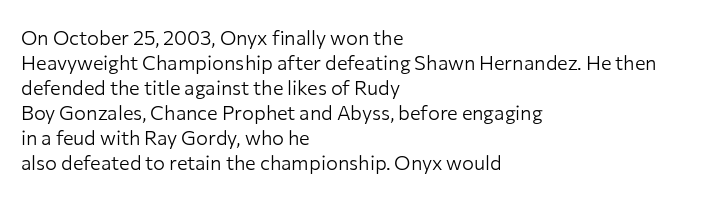
Q: Is the text bold? A: No.
Q: Is the text italic (slanted)? A: No, it is upright.
Q: Is the text underlined? A: No.
Q: How is the paragraph aligned? A: Left-aligned.
Q: Is the spacing between letters normal or unusually wide? A: Normal.
Q: Is the spacing between lines tight, normal or loose? A: Normal.
